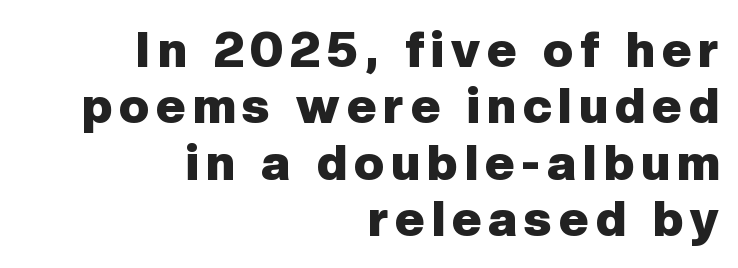
Q: Is the text bold? A: Yes.
Q: Is the text italic (slanted)? A: No, it is upright.
Q: Is the typeface a serif or a sans-serif typeface? A: Sans-serif.
Q: Is the text underlined? A: No.
Q: How is the paragraph aligned? A: Right-aligned.
Q: Is the spacing between lines tight, normal or loose? A: Tight.
Q: Width (condensed, normal, or wide)? A: Normal.
Q: Stroke contrast? A: Low.
Q: x-height? A: Medium.
Q: Monospaced? A: No.
